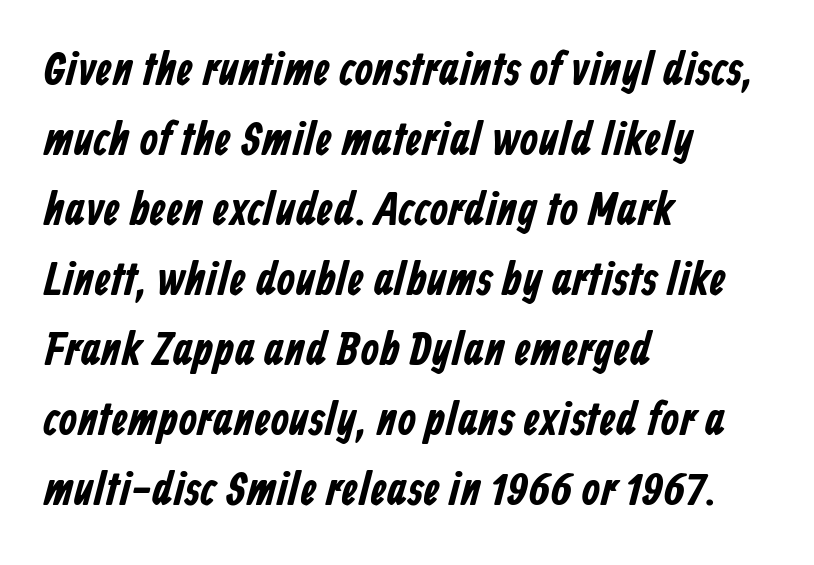
Anything drawn beneath the words? Only blank space. The designer left line spacing at the default. Reading down the block, your eye returns to a fixed left position each line. Font category for this specimen: sans-serif.
